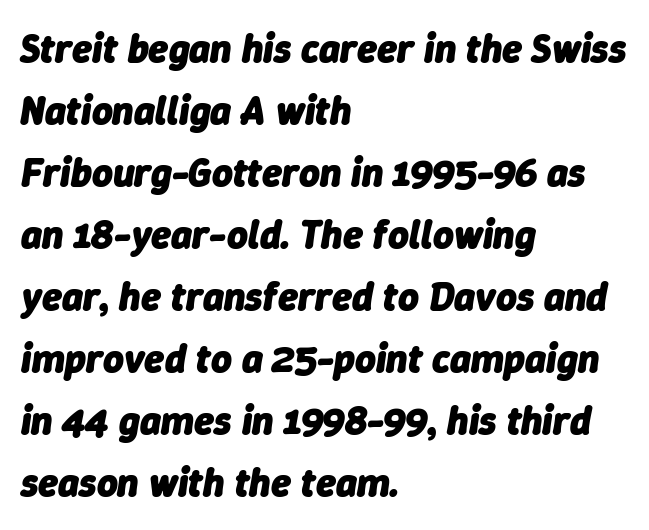
Reading down the block, your eye returns to a fixed left position each line. Heavy, bold letterforms. Line spacing here is normal. You could call the tracking neutral — neither tight nor loose.
